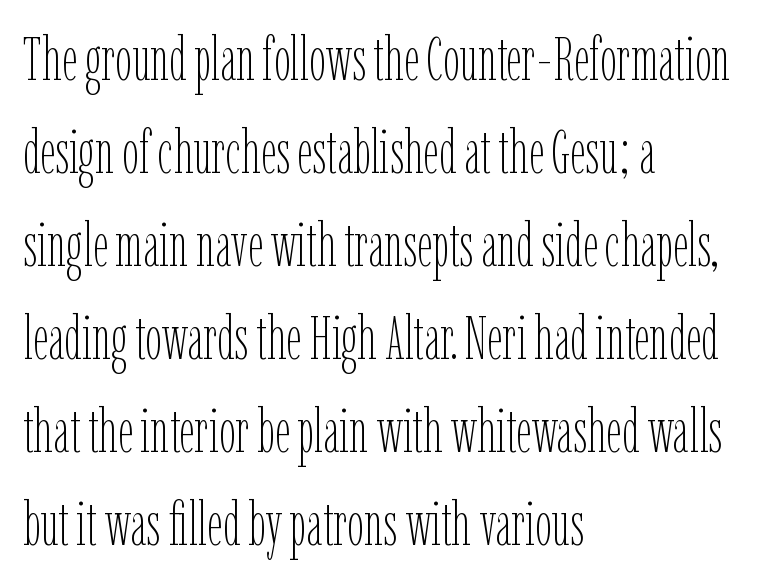
{"italic": "no", "bold": "no", "weight": "thin", "width": "condensed", "stroke_contrast": "low", "x_height": "medium", "monospaced": "no", "underline": "no", "align": "left", "line_spacing": "normal", "line_spacing_ratio": 1.55, "letter_spacing": "normal", "letter_spacing_em": 0.0, "glyph_px": 60}
